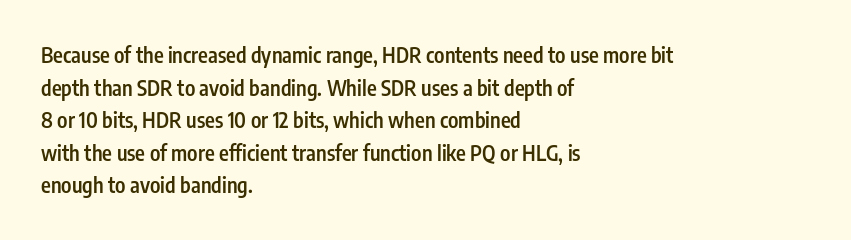
The image shows 21 px text type, upright; set left-aligned, normal line spacing (1.55x), normal letter spacing, not underlined.
